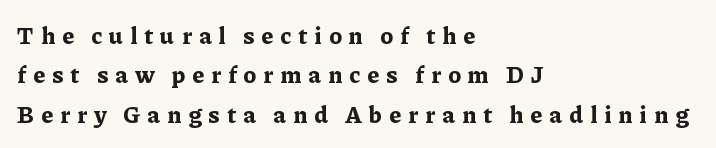
Q: Is the text bold? A: Yes.
Q: Is the text italic (slanted)? A: No, it is upright.
Q: Is the text underlined? A: No.
Q: How is the paragraph aligned? A: Left-aligned.
Q: Is the spacing between letters normal or unusually wide? A: Unusually wide.
Q: Is the spacing between lines tight, normal or loose? A: Normal.
